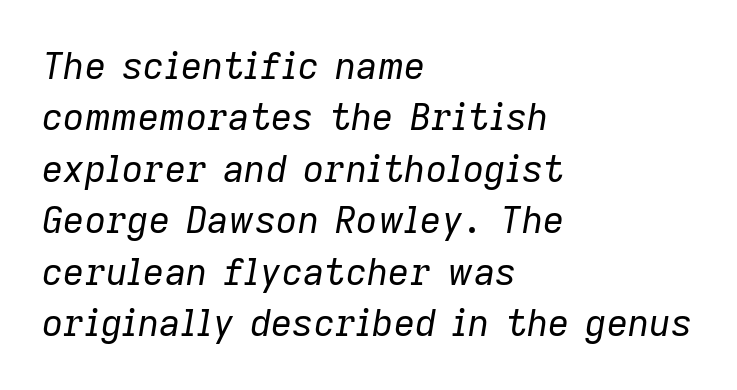
Q: Is the text bold? A: No.
Q: Is the text italic (slanted)? A: Yes, it leans right by about 9 degrees.
Q: Is the text underlined? A: No.
Q: How is the paragraph aligned? A: Left-aligned.
Q: Is the spacing between letters normal or unusually wide? A: Normal.
Q: Is the spacing between lines tight, normal or loose? A: Normal.
Q: Width (condensed, normal, or wide)? A: Normal.
Q: Stroke contrast? A: Low.
Q: x-height? A: Medium.
Q: Monospaced? A: No.
